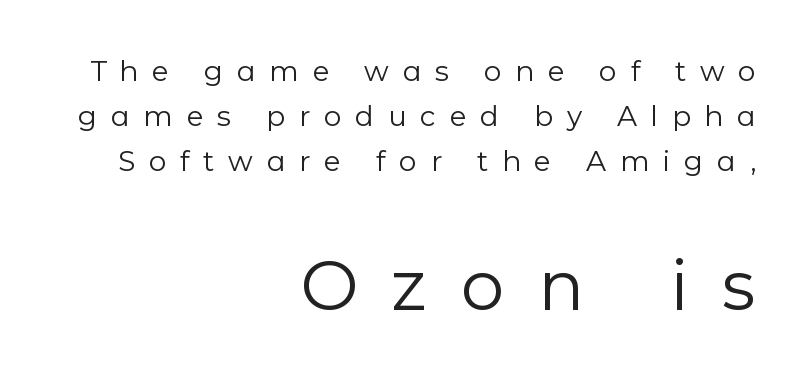
Stems and bowls with no extra thickness — not bold. This sample uses an upright cut, with every glyph sitting square on the baseline. The compositor pushed each line to the right boundary. Examine the stroke ends and you'll find no serifs. Look at the tracking — it's clearly loosened, letters drifting apart.
